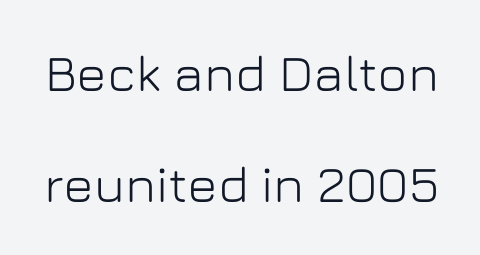
Q: Is the text italic (slanted)? A: No, it is upright.
Q: Is the typeface a serif or a sans-serif typeface? A: Sans-serif.
Q: Is the text underlined? A: No.
Q: Is the spacing between letters normal or unusually wide? A: Normal.
Q: Is the spacing between lines tight, normal or loose? A: Loose.
Q: Width (condensed, normal, or wide)? A: Normal.
Q: Stroke contrast? A: Low.
Q: x-height? A: Medium.
Q: Monospaced? A: No.
